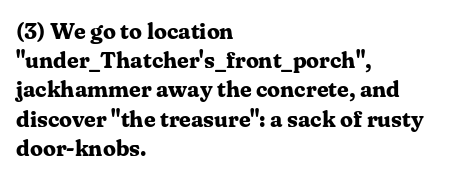
Q: Is the text bold? A: Yes.
Q: Is the text italic (slanted)? A: No, it is upright.
Q: Is the text underlined? A: No.
Q: How is the paragraph aligned? A: Left-aligned.
Q: Is the spacing between letters normal or unusually wide? A: Normal.
Q: Is the spacing between lines tight, normal or loose? A: Normal.
